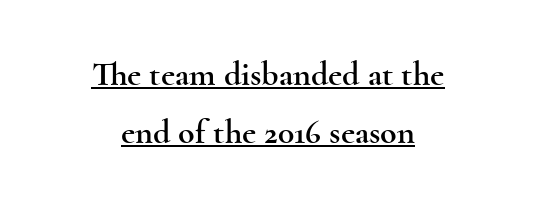
{"serif": "yes", "italic": "no", "width": "wide", "x_height": "small", "monospaced": "no", "underline": "yes", "align": "center", "line_spacing_ratio": 1.71, "letter_spacing": "normal", "letter_spacing_em": 0.0, "glyph_px": 34}
